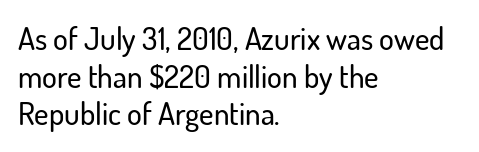
The paragraph has a hard left edge and a soft right edge. Nothing sits at the stroke ends, so this counts as sans-serif. Notice how the stems are strictly vertical — no italics here. You could not count columns in this text — the font is proportionally spaced. Has an underline been added? It has not. Words appear dense and cohesive because spacing is normal.
